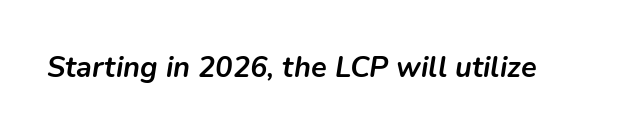
{"italic": "yes", "lean": "right", "slant_degrees": 9, "bold": "yes", "weight": "semibold", "width": "normal", "stroke_contrast": "low", "x_height": "medium", "monospaced": "no", "underline": "no", "letter_spacing": "normal", "letter_spacing_em": 0.0, "glyph_px": 29}
